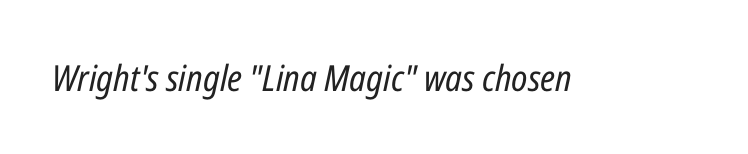
The font sits on the lighter half of the weight spectrum, regular included. Posture: slanted. Bare-footed words on every line. These lines are rendered in a variable-pitch font. Words appear dense and cohesive because spacing is normal.
